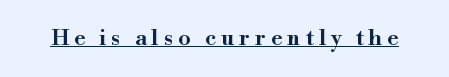
Does a line run under the words? Yes, clearly. A roman cut, with each character standing at attention. Spacing between characters has been opened up far beyond the box default.
